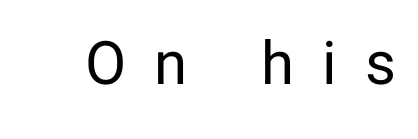
The image shows 60 px regular-weight sans-serif type, upright; set unusually wide letter spacing (+0.47 em), not underlined; low stroke contrast and a medium x-height.
